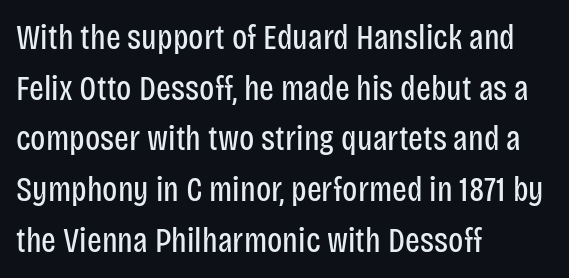
The letters advance in unequal steps, a hallmark of proportional type. The face used here is rendered with its standard letterfit. A typesetter would label this face a sans. Is there much room between lines? A standard amount, neither cramped nor airy. Where is the straight margin? On the left.
